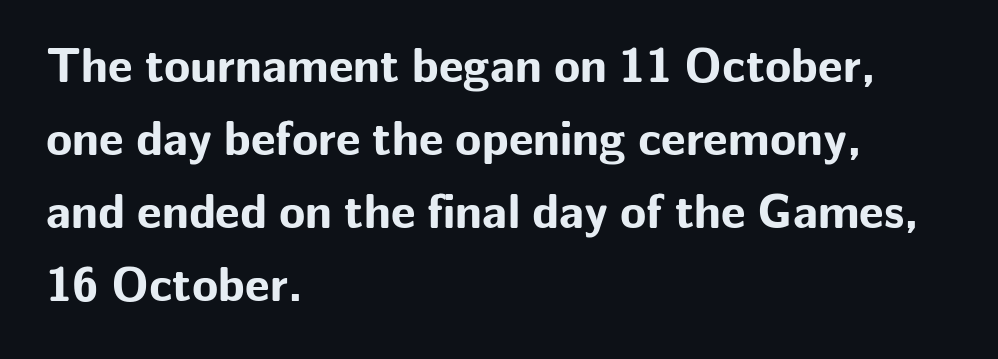
{"serif": "no", "italic": "no", "bold": "yes", "weight": "bold", "width": "normal", "stroke_contrast": "low", "x_height": "medium", "monospaced": "no", "underline": "no", "align": "left", "line_spacing": "normal", "line_spacing_ratio": 1.52, "letter_spacing": "normal", "letter_spacing_em": 0.0, "glyph_px": 48}
